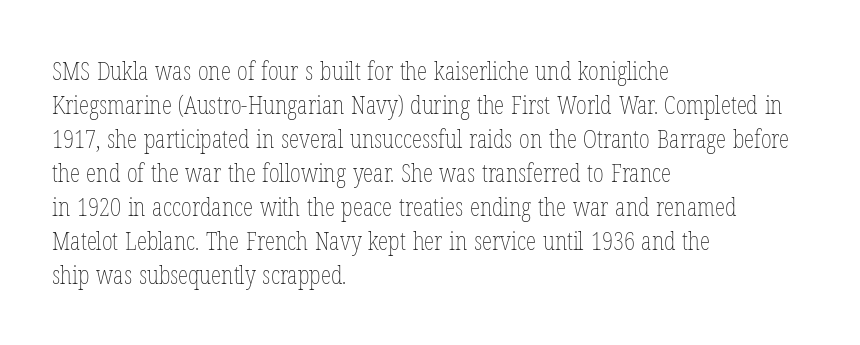
Q: Is the text bold? A: No.
Q: Is the text italic (slanted)? A: No, it is upright.
Q: Is the text underlined? A: No.
Q: How is the paragraph aligned? A: Left-aligned.
Q: Is the spacing between letters normal or unusually wide? A: Normal.
Q: Is the spacing between lines tight, normal or loose? A: Normal.
